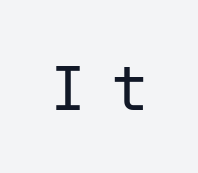
{"serif": "no", "italic": "no", "bold": "no", "weight": "regular", "width": "normal", "stroke_contrast": "low", "x_height": "medium", "monospaced": "yes", "underline": "no", "letter_spacing": "wide", "letter_spacing_em": 0.42, "glyph_px": 60}
